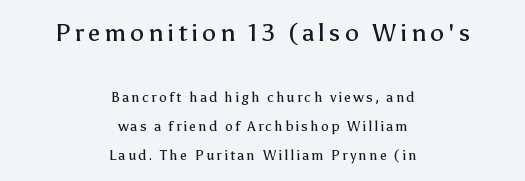
The image shows 25 px text type, upright; set centered, loose line spacing (2.05x), not underlined; the first (top) block is 1.79x larger.
